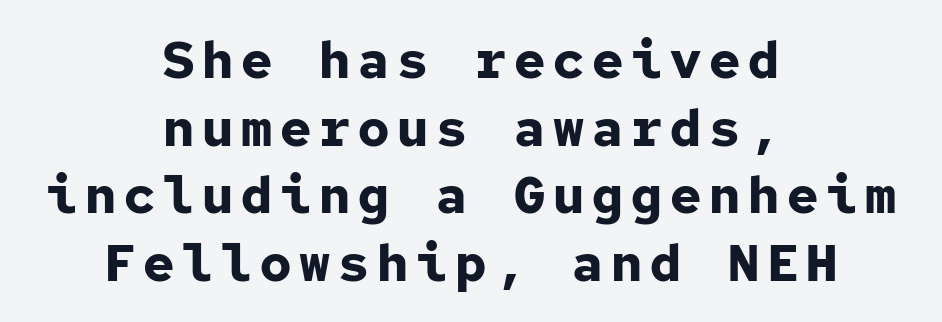
Notice how descenders clear the ascenders below comfortably — that's standard leading. This is roman type, the default non-slanted kind. Horizontally, the lines are justified to the midpoint only. No feet cap the strokes, marking this as sans-serif type. The baseline area is clear. Does the weight exceed regular? Yes, all the way to bold.
